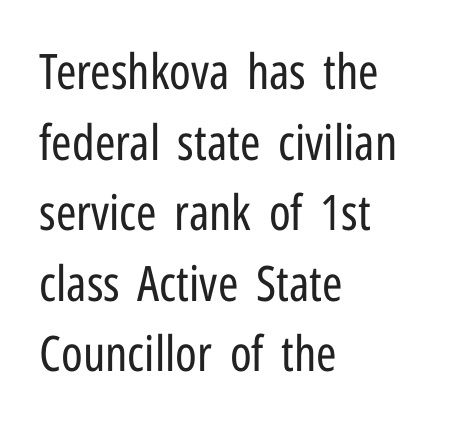
Q: Is the text bold? A: No.
Q: Is the text italic (slanted)? A: No, it is upright.
Q: Is the typeface a serif or a sans-serif typeface? A: Sans-serif.
Q: Is the text underlined? A: No.
Q: How is the paragraph aligned? A: Left-aligned.
Q: Is the spacing between letters normal or unusually wide? A: Normal.
Q: Is the spacing between lines tight, normal or loose? A: Normal.
Q: Width (condensed, normal, or wide)? A: Condensed.
Q: Stroke contrast? A: Low.
Q: x-height? A: Medium.
Q: Monospaced? A: No.
